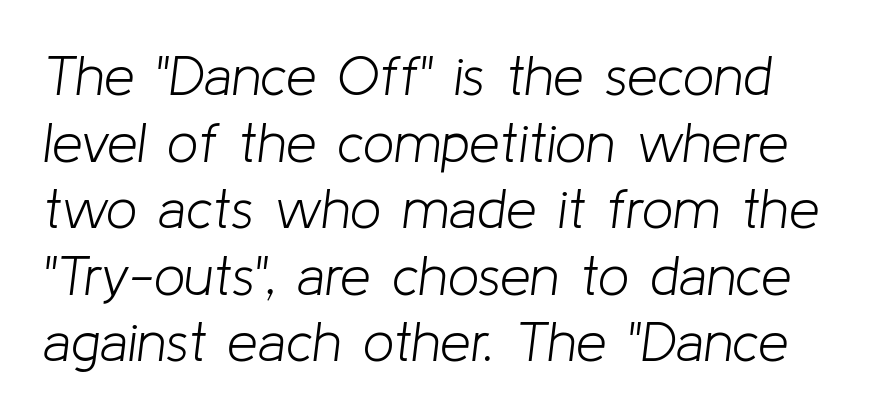
Q: Is the text bold? A: No.
Q: Is the text italic (slanted)? A: Yes, it leans right by about 8 degrees.
Q: Is the text underlined? A: No.
Q: Is the spacing between letters normal or unusually wide? A: Normal.
Q: Width (condensed, normal, or wide)? A: Normal.
Q: Stroke contrast? A: Low.
Q: x-height? A: Medium.
Q: Monospaced? A: No.
